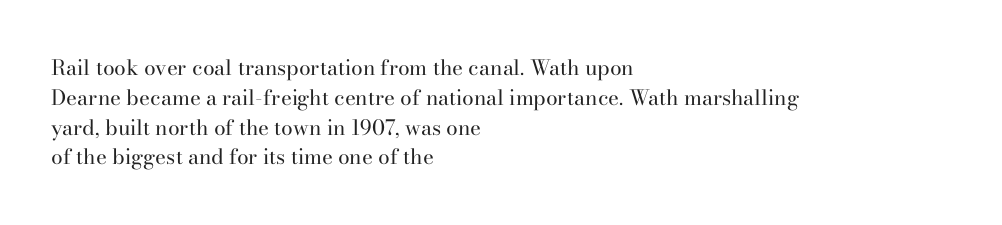
Quick note: interline space is typical. Nothing unusual about the tracking: characters are spaced as the font intends. Unmarked baselines from the first word to the last. No italicization has been applied; the sample stays upright.
